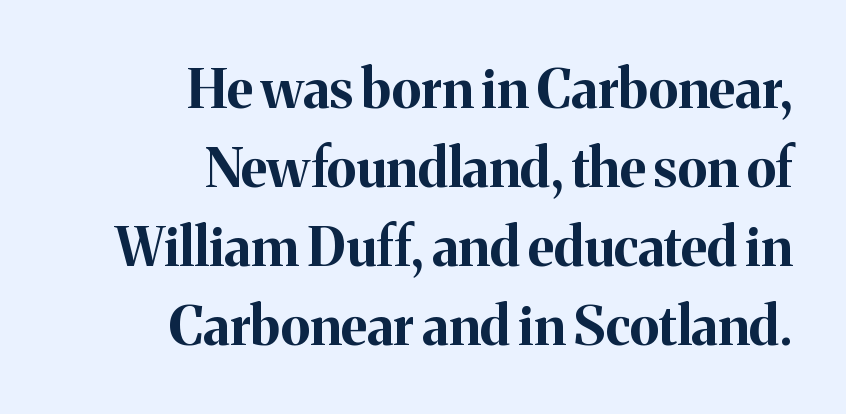
{"serif": "yes", "italic": "no", "bold": "yes", "weight": "bold", "width": "normal", "stroke_contrast": "medium", "x_height": "medium", "monospaced": "no", "underline": "no", "align": "right", "line_spacing": "normal", "line_spacing_ratio": 1.46, "letter_spacing": "normal", "letter_spacing_em": 0.0, "glyph_px": 54}
